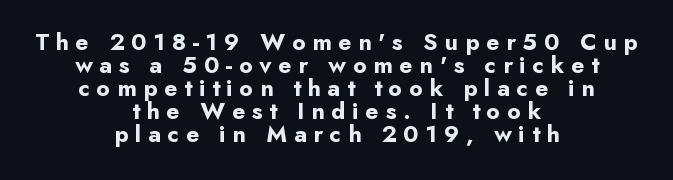
{"italic": "no", "bold": "yes", "underline": "no", "align": "center", "line_spacing": "tight", "line_spacing_ratio": 0.96, "letter_spacing": "wide", "letter_spacing_em": 0.28, "glyph_px": 24}
